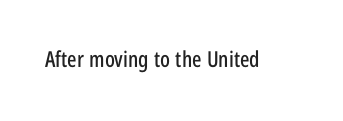
Tall strokes in this sample are plumb rather than angled. Short note: letters normally spaced. Lines of text with bare space underneath.
